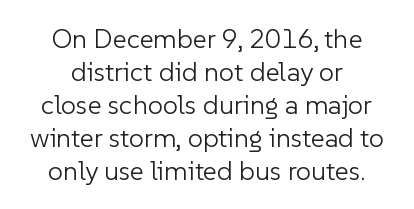
The glyphs are unaccompanied by any horizontal stroke below them. Summary of weight: not heavy and not bold. Style check: upright. The paragraph shown floats in the horizontal middle. A typesetter would call this zero additional tracking.
